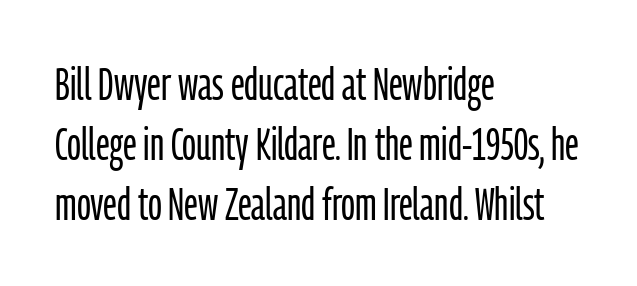
Compared with typical paragraphs, the rows here are spaced about the same. Decoration check: the copy has no underline. Letters have the restrained weight of plain body copy at most. The passage shown is typeset with a sans-serif family.
